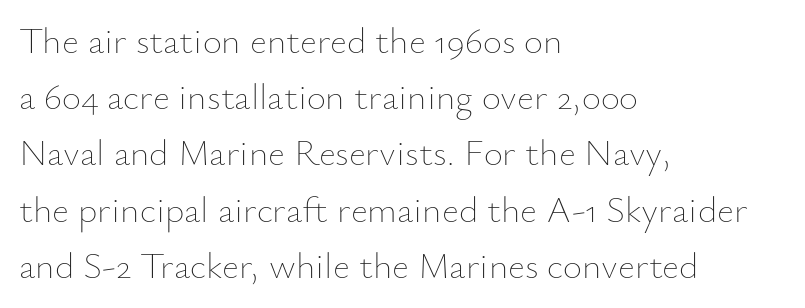
{"italic": "no", "bold": "no", "weight": "thin", "width": "normal", "stroke_contrast": "low", "x_height": "small", "monospaced": "no", "underline": "no", "align": "left", "line_spacing": "normal", "line_spacing_ratio": 1.52, "letter_spacing": "normal", "letter_spacing_em": 0.0, "glyph_px": 37}
